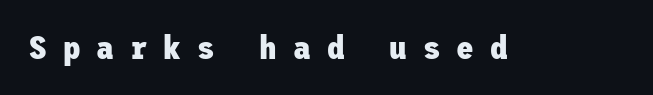
{"serif": "no", "italic": "no", "bold": "yes", "weight": "heavy", "width": "normal", "stroke_contrast": "low", "x_height": "medium", "underline": "no", "letter_spacing": "wide", "letter_spacing_em": 0.5, "glyph_px": 32}
